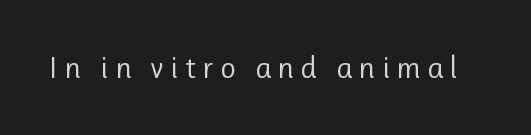
Q: Is the text bold? A: No.
Q: Is the text italic (slanted)? A: No, it is upright.
Q: Is the typeface a serif or a sans-serif typeface? A: Sans-serif.
Q: Is the text underlined? A: No.
Q: Is the spacing between letters normal or unusually wide? A: Unusually wide.
Q: Width (condensed, normal, or wide)? A: Normal.
Q: Stroke contrast? A: Low.
Q: x-height? A: Medium.
Q: Monospaced? A: No.
